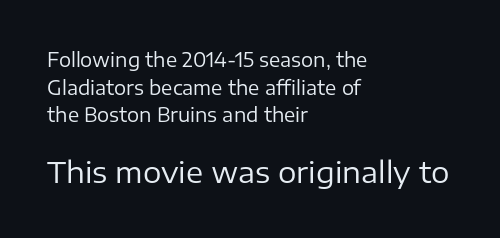
The image shows 29 px regular-weight sans-serif type, upright; set left-aligned, normal line spacing (1.46x), normal letter spacing, not underlined; the second (bottom) block is 1.53x larger; low stroke contrast and a medium x-height.
